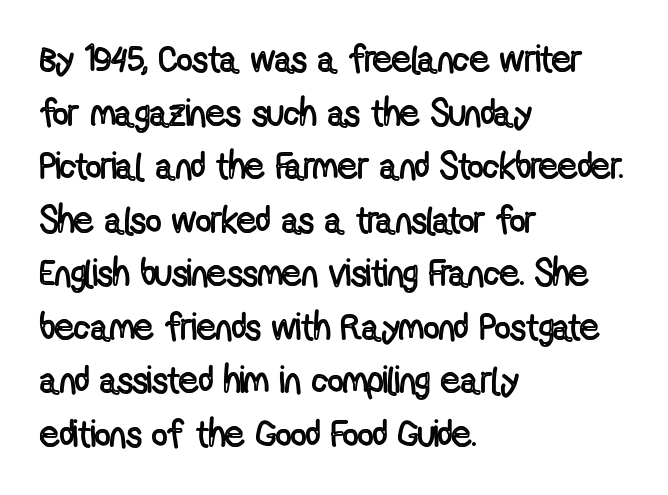
Character widths vary here, with narrow letters taking less room than wide ones. The compositor pushed each line to the left boundary. The block of text has a typical density, with ordinary space between rows. Each row of text sits above clean, open space. This rendering leaves character spacing at its baseline value. Characters remain perfectly vertical along every line.
